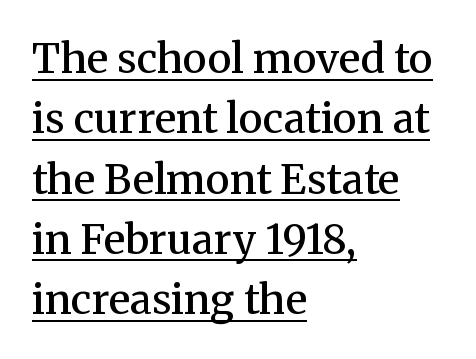
The image shows 41 px semibold serif type, upright; set left-aligned, normal line spacing (1.47x), normal letter spacing, underlined; medium stroke contrast and a medium x-height.
